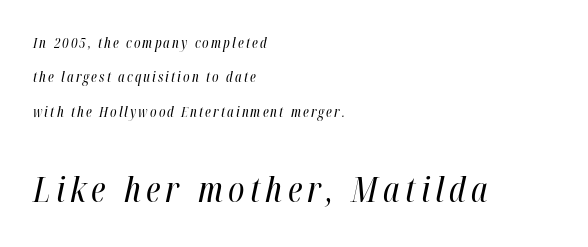
Q: Is the text bold? A: No.
Q: Is the text italic (slanted)? A: Yes, it leans right by about 12 degrees.
Q: Is the text underlined? A: No.
Q: How is the paragraph aligned? A: Left-aligned.
Q: Is the spacing between lines tight, normal or loose? A: Loose.
Q: Which block of text is set in a larger size, the first (top) or the second (bottom)? A: The second (bottom) one.
Q: Width (condensed, normal, or wide)? A: Condensed.
Q: Stroke contrast? A: High.
Q: x-height? A: Medium.
Q: Monospaced? A: No.
